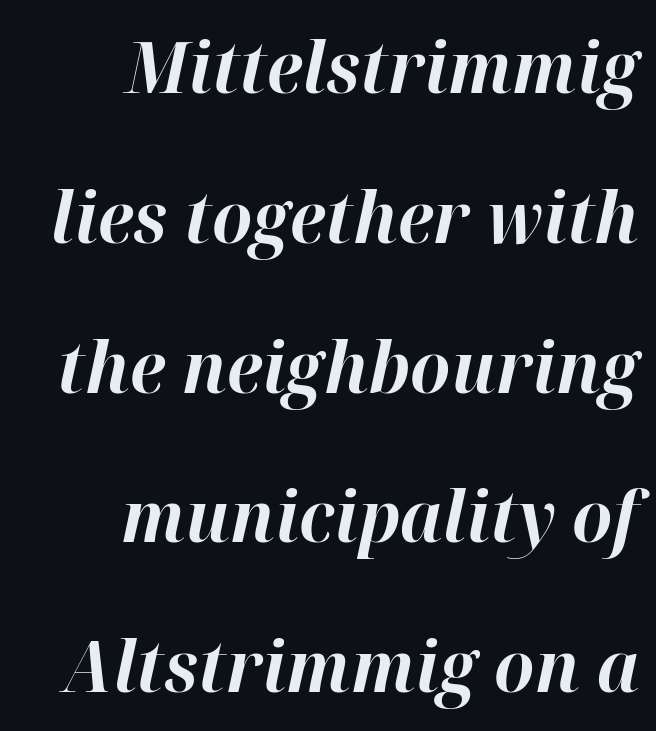
{"italic": "yes", "lean": "right", "slant_degrees": 12, "bold": "yes", "weight": "bold", "width": "normal", "stroke_contrast": "high", "x_height": "medium", "monospaced": "no", "underline": "no", "align": "right", "line_spacing": "loose", "line_spacing_ratio": 2.11, "letter_spacing": "normal", "letter_spacing_em": 0.0, "glyph_px": 71}
